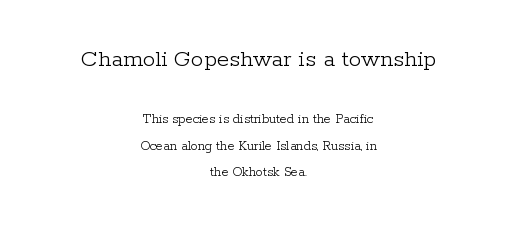
Q: Is the text bold? A: No.
Q: Is the text italic (slanted)? A: No, it is upright.
Q: Is the text underlined? A: No.
Q: How is the paragraph aligned? A: Centered.
Q: Is the spacing between letters normal or unusually wide? A: Normal.
Q: Which block of text is set in a larger size, the first (top) or the second (bottom)? A: The first (top) one.
